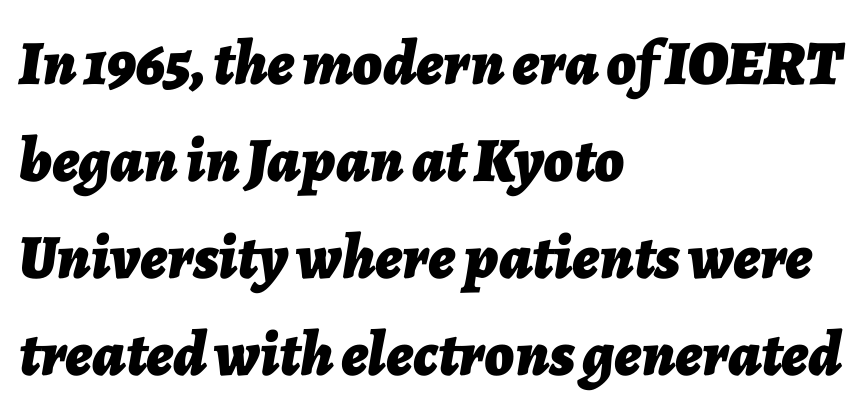
Q: Is the text bold? A: Yes.
Q: Is the text italic (slanted)? A: Yes, it leans right by about 7 degrees.
Q: Is the text underlined? A: No.
Q: How is the paragraph aligned? A: Left-aligned.
Q: Is the spacing between letters normal or unusually wide? A: Normal.
Q: Is the spacing between lines tight, normal or loose? A: Normal.
Q: Width (condensed, normal, or wide)? A: Normal.
Q: Stroke contrast? A: Low.
Q: x-height? A: Medium.
Q: Monospaced? A: No.
